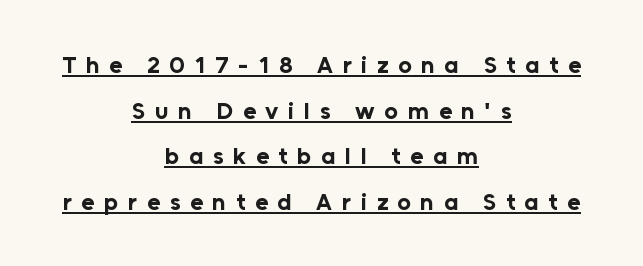
Reading down the column, the eye jumps a long way to each next line. Display-style spreading of the glyphs; the letterfit is very open. Every word sits above its own underline. Chunky letters — that's bold for sure. Line starts and ends both wander, symmetrically. This is the regular roman posture of the typeface.
